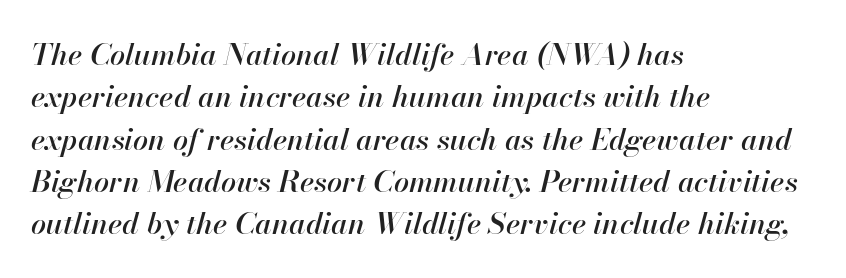
Q: Is the text italic (slanted)? A: Yes, it leans right by about 13 degrees.
Q: Is the text underlined? A: No.
Q: How is the paragraph aligned? A: Left-aligned.
Q: Is the spacing between letters normal or unusually wide? A: Normal.
Q: Is the spacing between lines tight, normal or loose? A: Normal.
Q: Width (condensed, normal, or wide)? A: Normal.
Q: Stroke contrast? A: High.
Q: x-height? A: Small.
Q: Monospaced? A: No.
